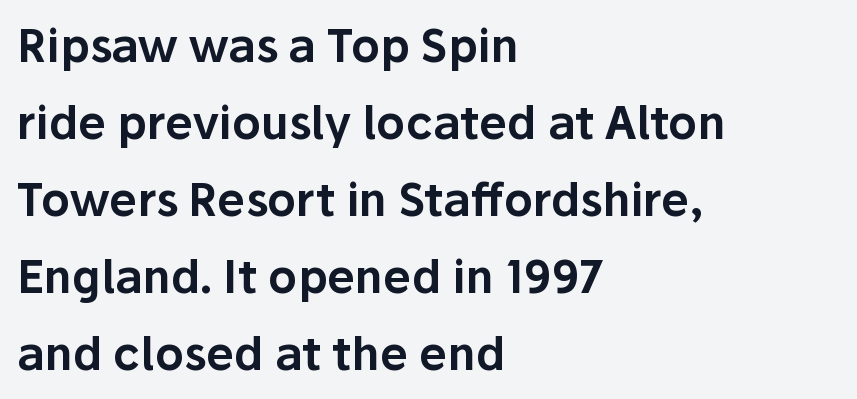
Notice how the passage keeps a crisp vertical edge on the left only. Style check: upright. Between one letter and the next there's only the usual sliver of space. The letters carry no serifs — their stems end cleanly without finishing strokes.
